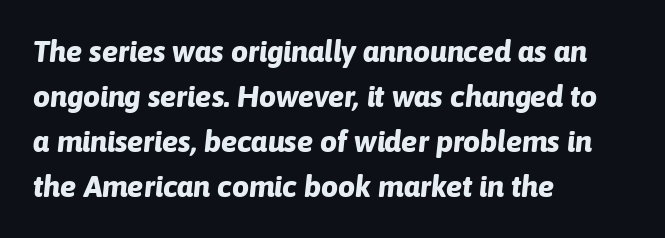
Q: Is the text bold? A: Yes.
Q: Is the text italic (slanted)? A: Yes, it leans right by about 6 degrees.
Q: Is the text underlined? A: No.
Q: How is the paragraph aligned? A: Left-aligned.
Q: Is the spacing between letters normal or unusually wide? A: Normal.
Q: Is the spacing between lines tight, normal or loose? A: Normal.
Q: Width (condensed, normal, or wide)? A: Normal.
Q: Stroke contrast? A: Low.
Q: x-height? A: Medium.
Q: Monospaced? A: No.
